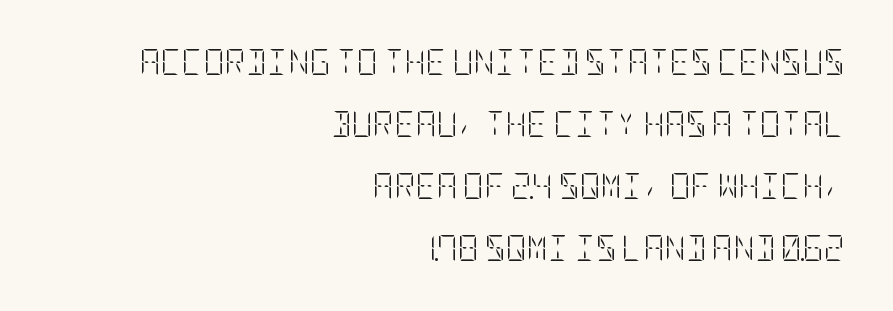
The image shows 26 px text type, upright; set right-aligned, loose line spacing (2.39x), normal letter spacing, not underlined.
